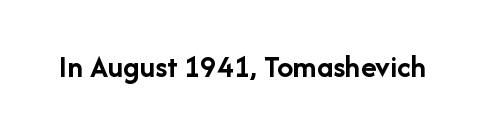
The letters advance in unequal steps, a hallmark of proportional type. Posture: straight, roman, zero tilt. The letters are bold, with thick, heavy strokes. The face used here is a sans, in the tradition of grotesques and geometrics.
